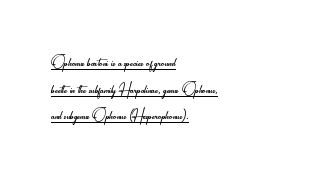
Is the letter spacing exaggerated? No — it looks like the ordinary default. Notice how descenders clear the ascenders below comfortably — that's standard leading. Layout note: lines flush left.
